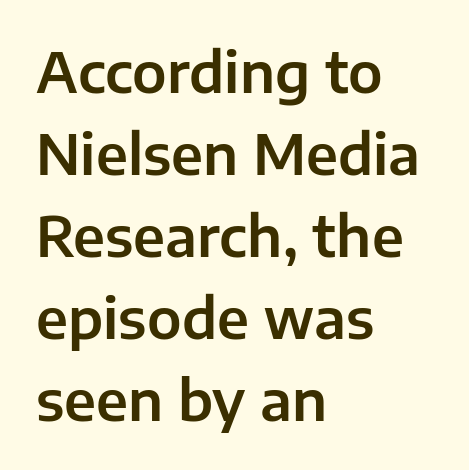
Q: Is the text italic (slanted)? A: No, it is upright.
Q: Is the typeface a serif or a sans-serif typeface? A: Sans-serif.
Q: Is the text underlined? A: No.
Q: How is the paragraph aligned? A: Left-aligned.
Q: Is the spacing between letters normal or unusually wide? A: Normal.
Q: Is the spacing between lines tight, normal or loose? A: Normal.
Q: Width (condensed, normal, or wide)? A: Normal.
Q: Stroke contrast? A: Low.
Q: x-height? A: Medium.
Q: Monospaced? A: No.
